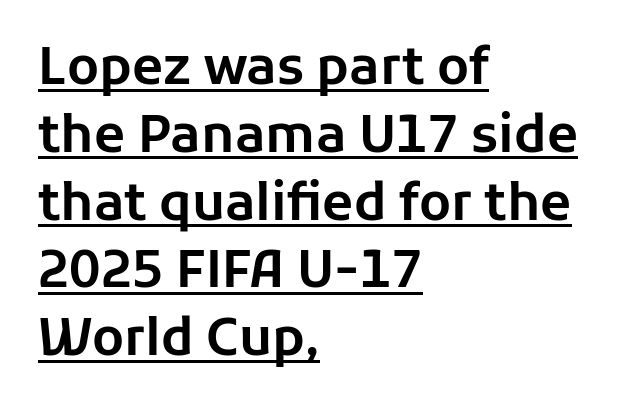
Students, observe the line beneath the letters — that is underlining. Quick note: interline space is typical. Line beginnings align vertically; line endings do not. Characters follow at the spacing the type designer built in.
